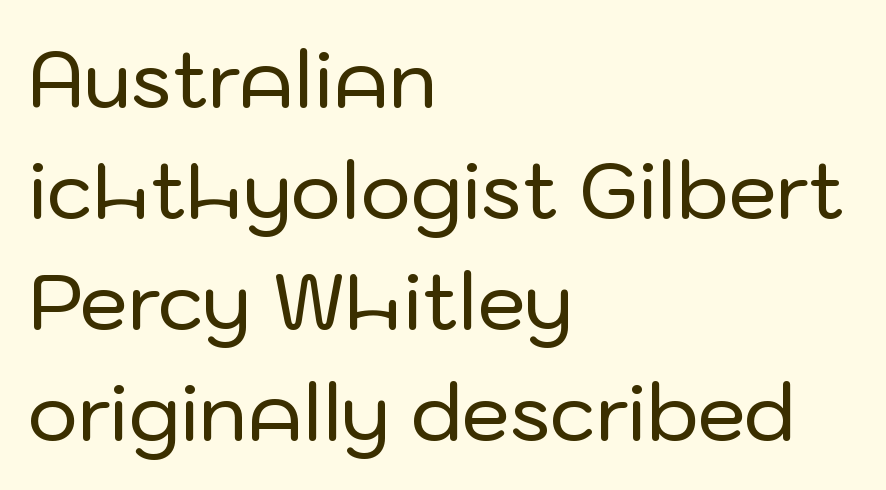
{"serif": "no", "italic": "no", "width": "normal", "stroke_contrast": "low", "x_height": "medium", "monospaced": "no", "underline": "no", "align": "left", "line_spacing": "normal", "line_spacing_ratio": 1.44, "letter_spacing": "normal", "letter_spacing_em": 0.0, "glyph_px": 77}
